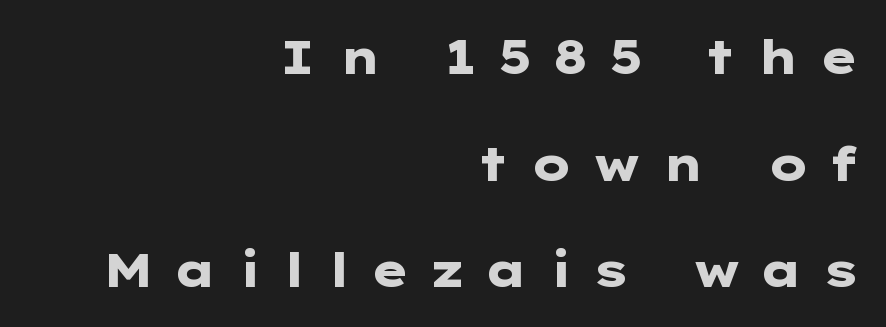
The image shows 47 px heavy, wide sans-serif type, upright; set right-aligned, loose line spacing (2.27x), unusually wide letter spacing (+0.42 em), not underlined; low stroke contrast and a medium x-height.
